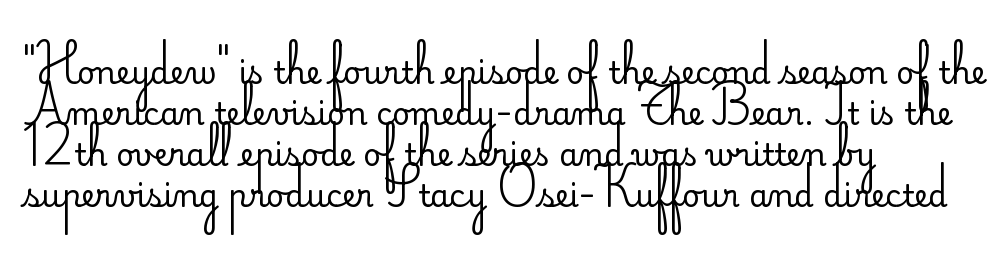
Q: Is the text bold? A: No.
Q: Is the text italic (slanted)? A: No, it is upright.
Q: Is the typeface a serif or a sans-serif typeface? A: Sans-serif.
Q: Is the text underlined? A: No.
Q: How is the paragraph aligned? A: Left-aligned.
Q: Is the spacing between letters normal or unusually wide? A: Normal.
Q: Is the spacing between lines tight, normal or loose? A: Normal.
Q: Width (condensed, normal, or wide)? A: Normal.
Q: Stroke contrast? A: Low.
Q: x-height? A: Small.
Q: Monospaced? A: No.
